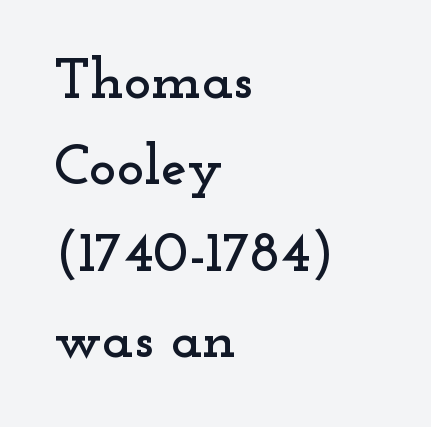
To sum up the face: it has serifs. The gaps between neighbouring characters are ordinary and unremarkable. Regular leading. This is the regular roman posture of the typeface. Is the block centered? No — it sits flush against the left margin.
